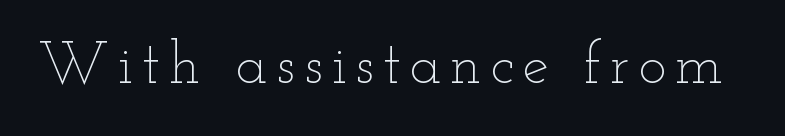
{"italic": "no", "bold": "no", "weight": "thin", "width": "wide", "stroke_contrast": "low", "x_height": "small", "monospaced": "no", "underline": "no", "glyph_px": 59}
